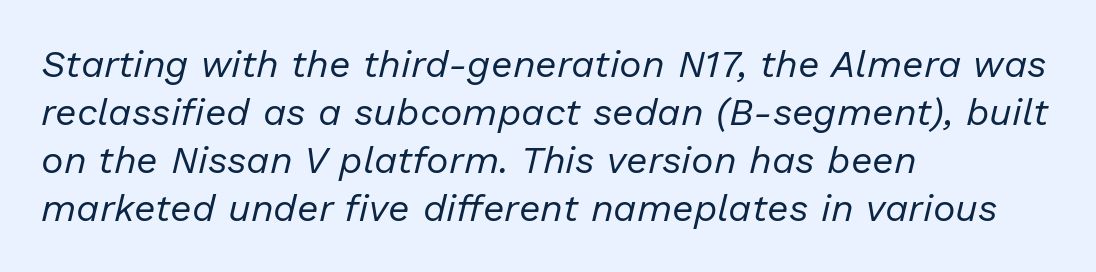
{"italic": "yes", "lean": "right", "slant_degrees": 13, "bold": "no", "weight": "regular", "width": "normal", "stroke_contrast": "low", "x_height": "medium", "monospaced": "no", "underline": "no", "align": "left", "line_spacing": "normal", "line_spacing_ratio": 1.26, "letter_spacing": "normal", "letter_spacing_em": 0.0, "glyph_px": 38}
